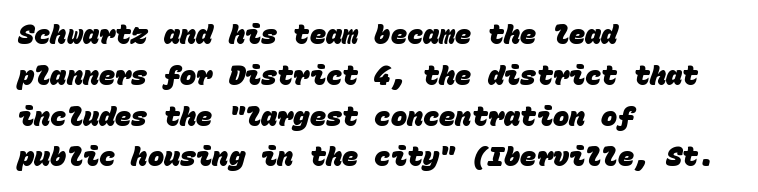
{"bold": "yes", "underline": "no", "align": "left", "line_spacing": "normal", "line_spacing_ratio": 1.51, "letter_spacing": "normal", "letter_spacing_em": 0.0, "glyph_px": 27}
